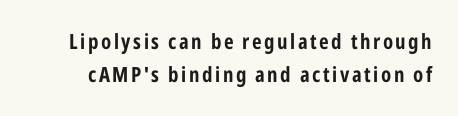
{"italic": "no", "underline": "no", "line_spacing": "normal", "line_spacing_ratio": 1.58, "glyph_px": 21}
